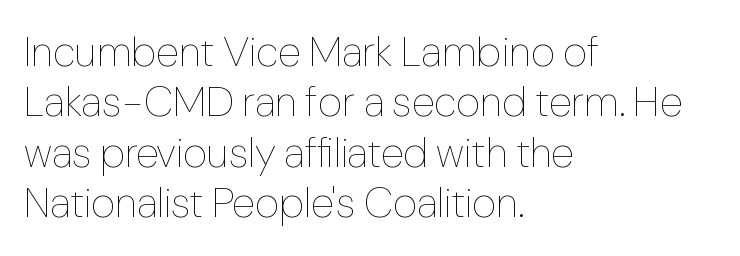
Q: Is the text bold? A: No.
Q: Is the text italic (slanted)? A: No, it is upright.
Q: Is the text underlined? A: No.
Q: How is the paragraph aligned? A: Left-aligned.
Q: Is the spacing between letters normal or unusually wide? A: Normal.
Q: Width (condensed, normal, or wide)? A: Normal.
Q: Stroke contrast? A: Low.
Q: x-height? A: Medium.
Q: Monospaced? A: No.
